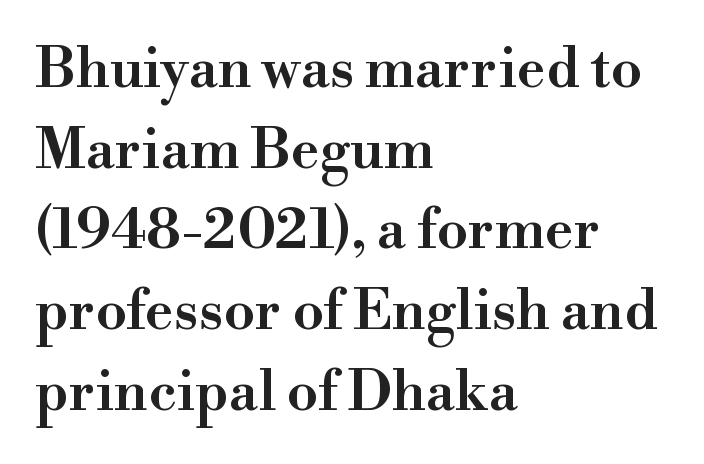
In terms of letterspacing, this is plain default setting. Line starts are locked; line ends wander. Compared with an ordinary text face, these strokes are moderately heavier — a semibold. The rendering uses natural spacing where letterforms have individual widths. This is the regular roman posture of the typeface.
